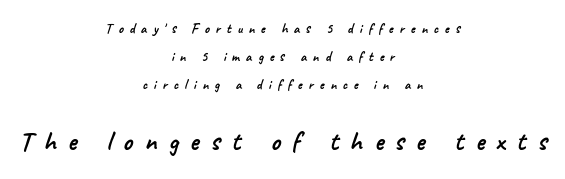
{"underline": "no", "align": "center", "line_spacing": "loose", "line_spacing_ratio": 1.99, "letter_spacing": "wide", "letter_spacing_em": 0.43, "larger_block": "second", "size_ratio": 1.93, "glyph_px": 27}
